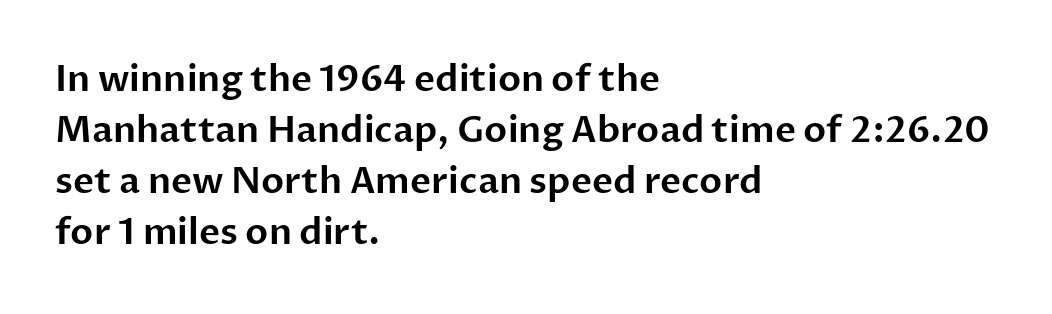
Q: Is the text italic (slanted)? A: No, it is upright.
Q: Is the typeface a serif or a sans-serif typeface? A: Sans-serif.
Q: Is the text underlined? A: No.
Q: How is the paragraph aligned? A: Left-aligned.
Q: Is the spacing between letters normal or unusually wide? A: Normal.
Q: Is the spacing between lines tight, normal or loose? A: Normal.
Q: Width (condensed, normal, or wide)? A: Normal.
Q: Stroke contrast? A: Low.
Q: x-height? A: Medium.
Q: Monospaced? A: No.
